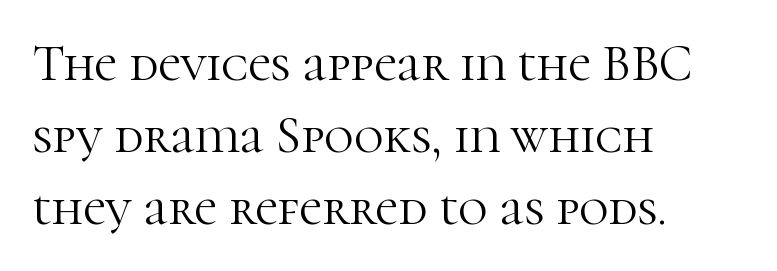
Q: Is the text bold? A: No.
Q: Is the text italic (slanted)? A: No, it is upright.
Q: Is the typeface a serif or a sans-serif typeface? A: Serif.
Q: Is the text underlined? A: No.
Q: How is the paragraph aligned? A: Left-aligned.
Q: Is the spacing between letters normal or unusually wide? A: Normal.
Q: Is the spacing between lines tight, normal or loose? A: Normal.
Q: Width (condensed, normal, or wide)? A: Normal.
Q: Stroke contrast? A: High.
Q: x-height? A: Medium.
Q: Monospaced? A: No.
